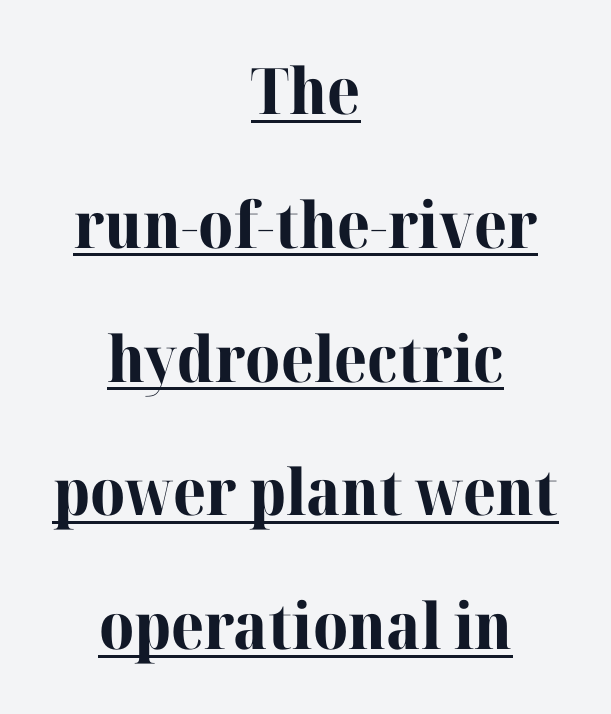
Q: Is the text bold? A: Yes.
Q: Is the text italic (slanted)? A: No, it is upright.
Q: Is the typeface a serif or a sans-serif typeface? A: Serif.
Q: Is the text underlined? A: Yes.
Q: How is the paragraph aligned? A: Centered.
Q: Is the spacing between letters normal or unusually wide? A: Normal.
Q: Is the spacing between lines tight, normal or loose? A: Loose.
Q: Width (condensed, normal, or wide)? A: Normal.
Q: Stroke contrast? A: High.
Q: x-height? A: Medium.
Q: Monospaced? A: No.
